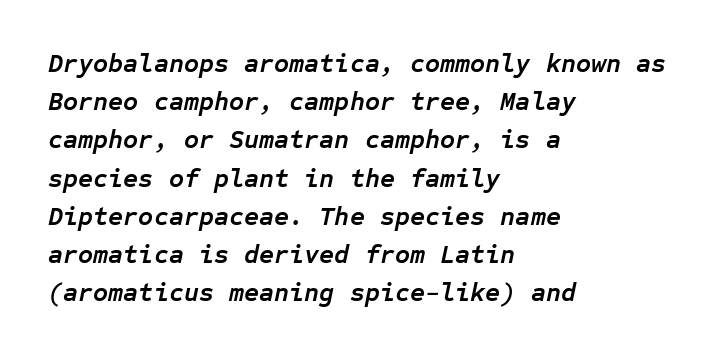
Words float on clear page, feet unadorned. If you drew a ruler down the left edge, every line would touch it. The tracking reads as untouched default to a designer's eye. Leading matches the norm, producing a regular column. The rendering uses a bold face; every stroke is thick and dark. The axis of the letterforms is tilted away from vertical.
